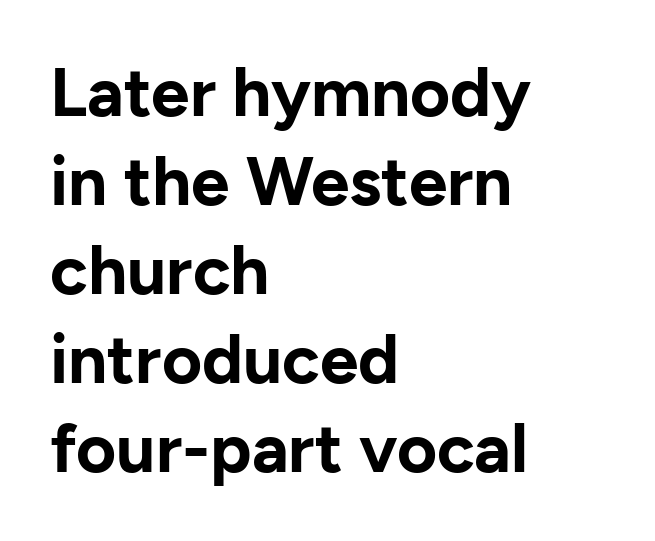
{"serif": "no", "italic": "no", "bold": "yes", "weight": "bold", "width": "normal", "stroke_contrast": "low", "x_height": "medium", "monospaced": "no", "underline": "no", "align": "left", "line_spacing": "normal", "line_spacing_ratio": 1.29, "letter_spacing": "normal", "letter_spacing_em": 0.0, "glyph_px": 69}
